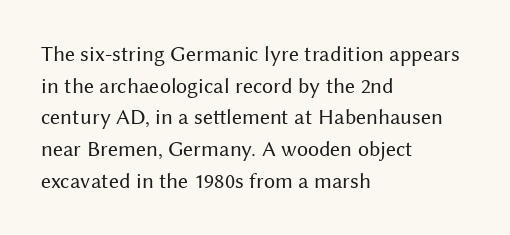
Ordinary non-slanted type is in use. Whoever set this chose a conventional vertical rhythm. Nothing unusual about the tracking: characters are spaced as the font intends. Every row of glyphs begins at an identical x-position on the left.
